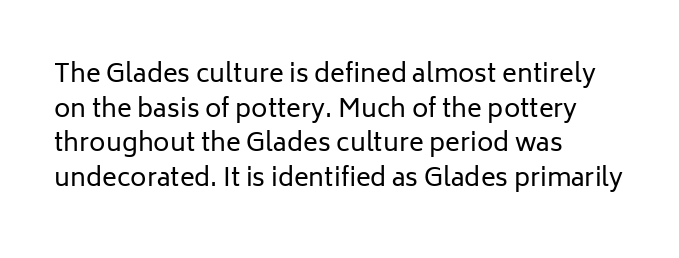
The image shows 25 px text type, upright; set left-aligned, normal line spacing (1.39x), normal letter spacing, not underlined.
